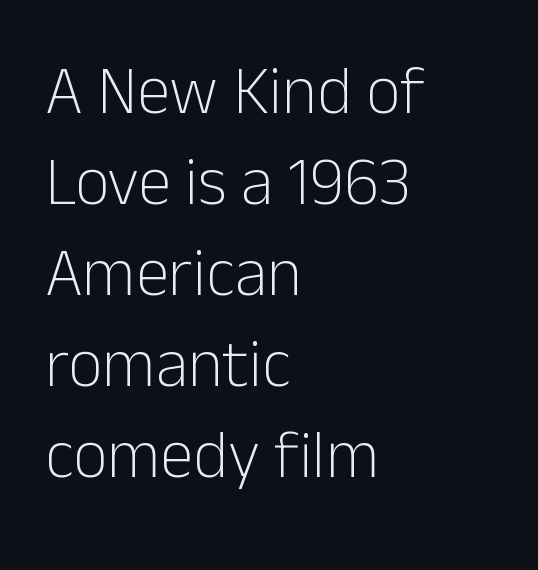
Serifs: no, the terminals of the letterforms are clean. Character widths vary here, with narrow letters taking less room than wide ones. The strokes are not fattened; the text isn't bold. The line texture is even and compact thanks to regular tracking. Horizontally, the lines are justified to the leading edge only.
